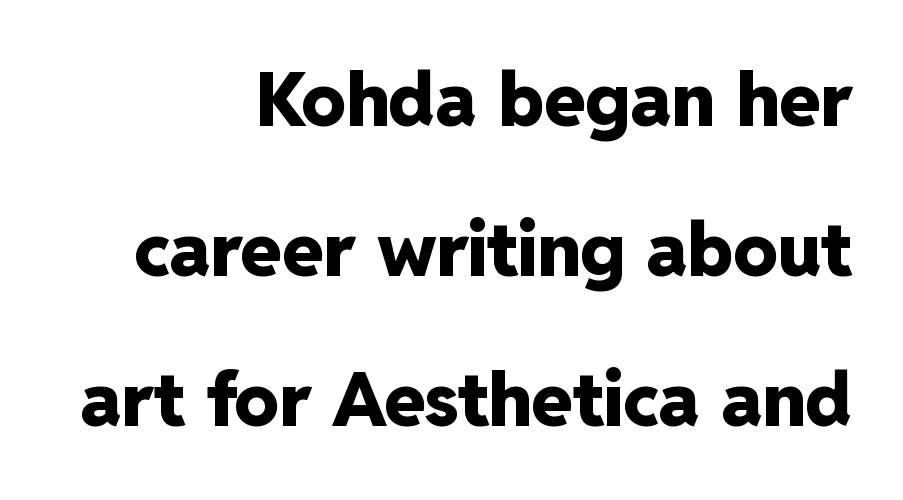
{"serif": "no", "italic": "no", "bold": "yes", "weight": "heavy", "width": "normal", "stroke_contrast": "low", "x_height": "medium", "monospaced": "no", "underline": "no", "align": "right", "line_spacing": "loose", "line_spacing_ratio": 2.03, "letter_spacing": "normal", "letter_spacing_em": 0.0, "glyph_px": 74}
